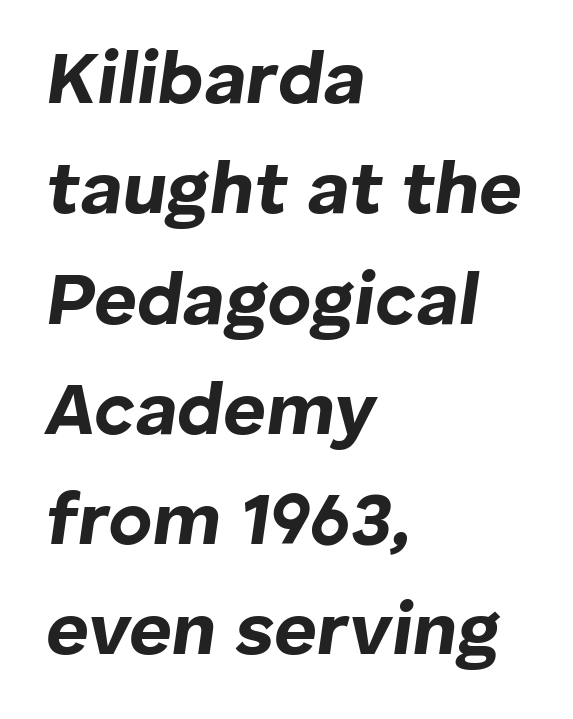
The image shows 74 px bold type, italic (leaning right); set left-aligned, normal line spacing (1.49x), normal letter spacing, not underlined; low stroke contrast and a medium x-height.
